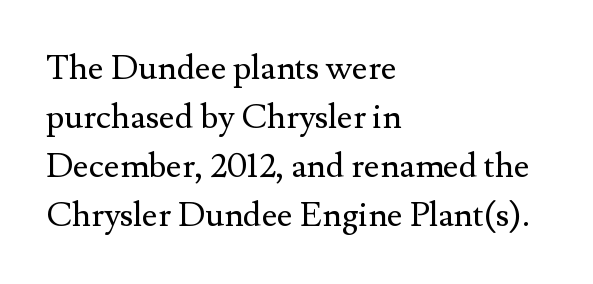
The image shows 34 px regular-weight serif type, upright; set left-aligned, normal line spacing (1.44x), normal letter spacing, not underlined; medium stroke contrast and a small x-height.
